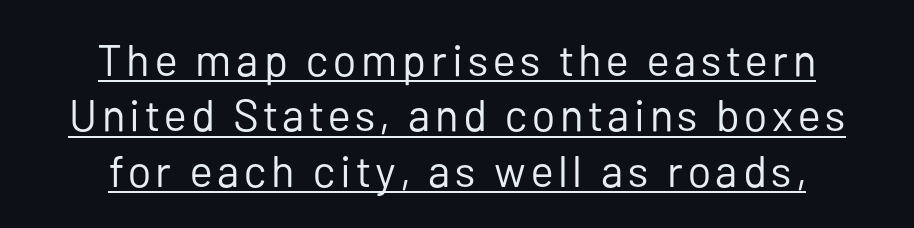
The image shows 44 px regular-weight sans-serif type, upright; set centered, normal line spacing (1.26x), underlined; low stroke contrast and a medium x-height.
